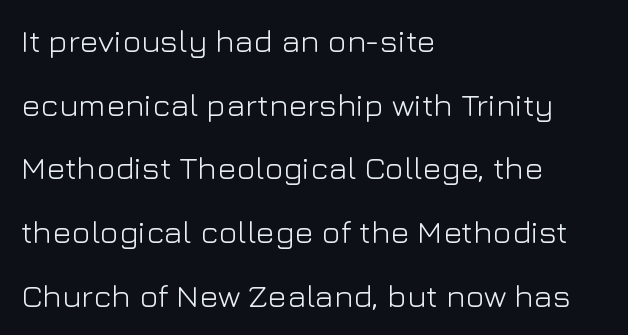
Q: Is the text bold? A: No.
Q: Is the text italic (slanted)? A: No, it is upright.
Q: Is the typeface a serif or a sans-serif typeface? A: Sans-serif.
Q: Is the text underlined? A: No.
Q: How is the paragraph aligned? A: Left-aligned.
Q: Is the spacing between letters normal or unusually wide? A: Normal.
Q: Is the spacing between lines tight, normal or loose? A: Loose.
Q: Width (condensed, normal, or wide)? A: Normal.
Q: Stroke contrast? A: Low.
Q: x-height? A: Medium.
Q: Monospaced? A: No.
